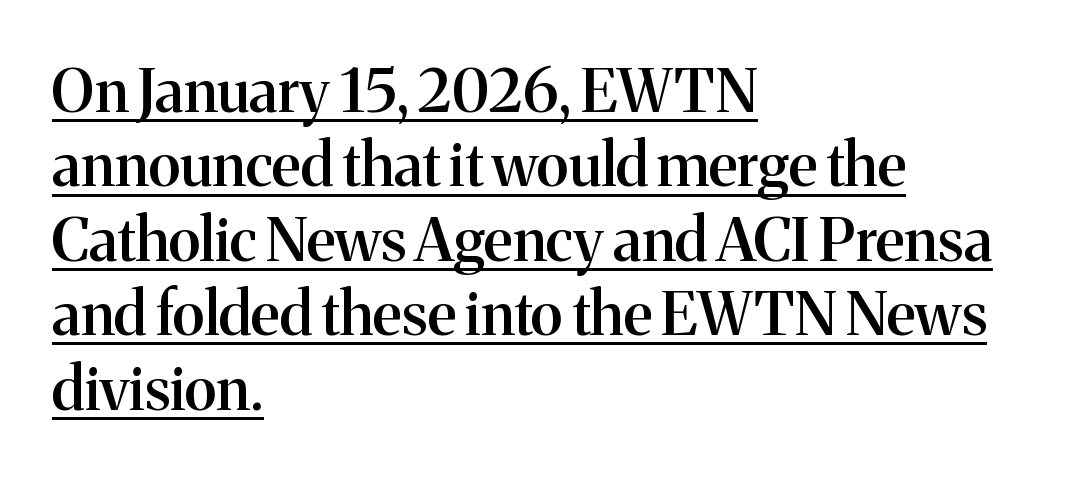
The image shows 60 px semibold serif type, upright; set left-aligned, line spacing 1.24x, normal letter spacing, underlined; medium stroke contrast and a medium x-height.
